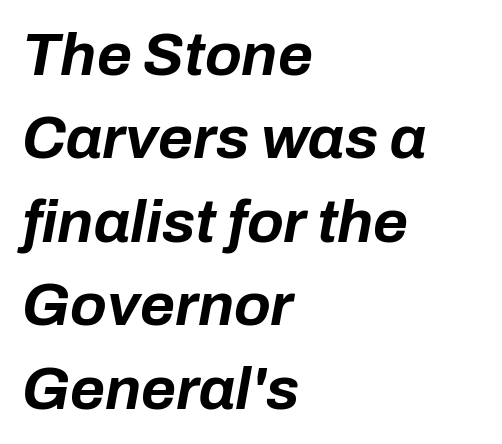
{"italic": "yes", "lean": "right", "slant_degrees": 10, "bold": "yes", "weight": "bold", "width": "normal", "stroke_contrast": "low", "x_height": "medium", "monospaced": "no", "underline": "no", "align": "left", "line_spacing": "normal", "line_spacing_ratio": 1.39, "letter_spacing": "normal", "letter_spacing_em": 0.0, "glyph_px": 60}
